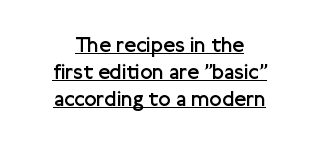
The image shows 22 px text type, upright; set centered, line spacing 1.23x, normal letter spacing, underlined.
